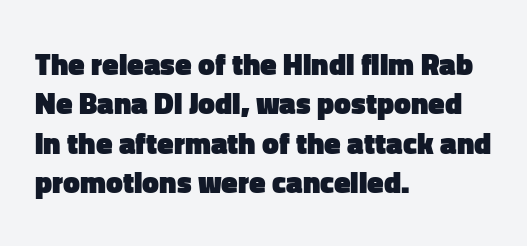
Q: Is the text bold? A: Yes.
Q: Is the text italic (slanted)? A: No, it is upright.
Q: Is the typeface a serif or a sans-serif typeface? A: Sans-serif.
Q: Is the text underlined? A: No.
Q: How is the paragraph aligned? A: Left-aligned.
Q: Is the spacing between letters normal or unusually wide? A: Normal.
Q: Is the spacing between lines tight, normal or loose? A: Normal.
Q: Width (condensed, normal, or wide)? A: Normal.
Q: Stroke contrast? A: Low.
Q: x-height? A: Medium.
Q: Monospaced? A: No.
